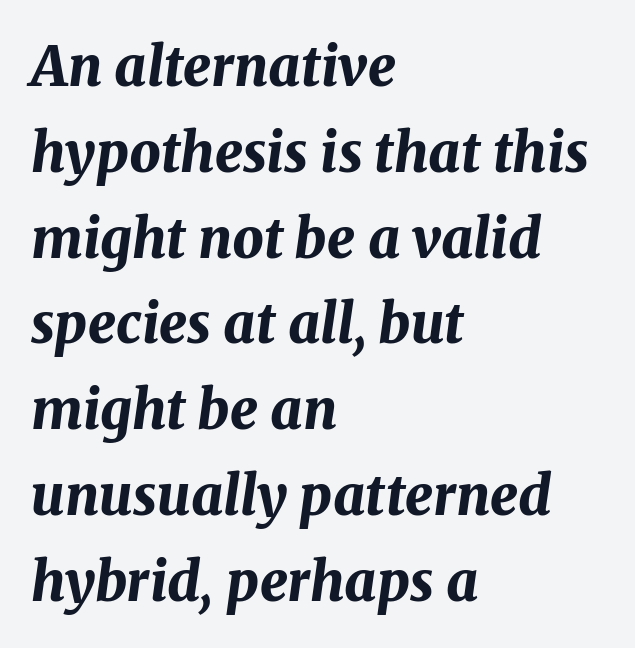
Q: Is the text bold? A: Yes.
Q: Is the text italic (slanted)? A: Yes, it leans right by about 8 degrees.
Q: Is the text underlined? A: No.
Q: How is the paragraph aligned? A: Left-aligned.
Q: Is the spacing between letters normal or unusually wide? A: Normal.
Q: Is the spacing between lines tight, normal or loose? A: Normal.
Q: Width (condensed, normal, or wide)? A: Normal.
Q: Stroke contrast? A: Medium.
Q: x-height? A: Medium.
Q: Monospaced? A: No.
